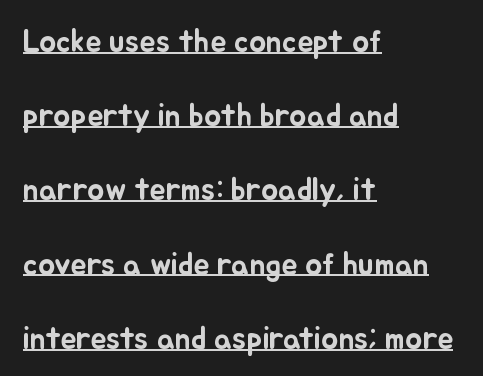
Underline: present. Here the designer chose a conventional face with non-uniform glyph widths. It's the straight-up-and-down kind of type. The passage shown has conventional tracking throughout.
